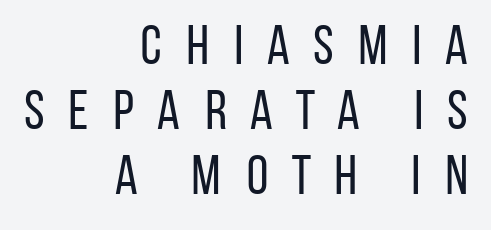
{"serif": "no", "italic": "no", "bold": "no", "weight": "regular", "width": "condensed", "stroke_contrast": "low", "x_height": "large", "monospaced": "no", "underline": "no", "align": "right", "line_spacing_ratio": 1.18, "letter_spacing": "wide", "letter_spacing_em": 0.38, "glyph_px": 55}
